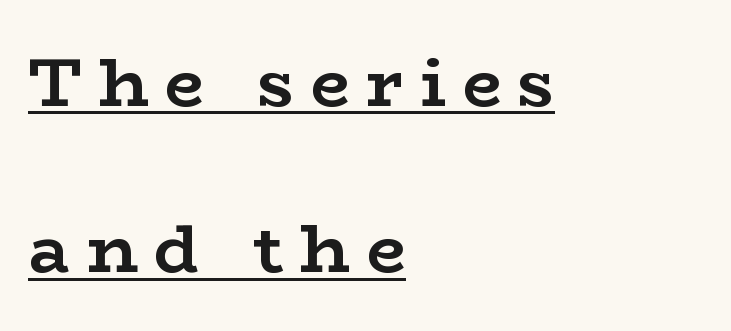
The image shows 69 px semibold, wide serif type, upright; set left-aligned, loose line spacing (2.41x), unusually wide letter spacing (+0.24 em), underlined; low stroke contrast and a medium x-height.
